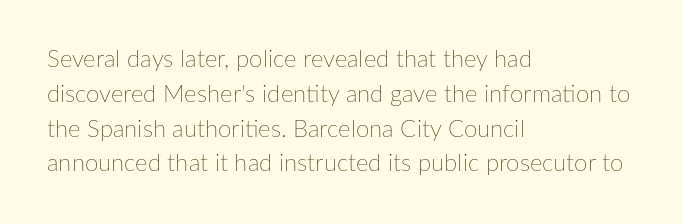
Summary of weight: not heavy and not bold. The passage shown stacks its lines at a standard gap. Upright lettering throughout. Tracking value appears to be zero — textbook default spacing.
